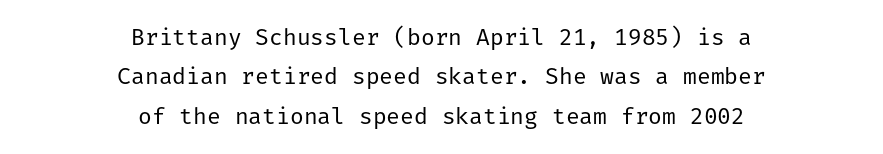
{"italic": "no", "bold": "no", "underline": "no", "align": "center", "line_spacing_ratio": 1.71, "letter_spacing": "normal", "letter_spacing_em": 0.0, "glyph_px": 23}
